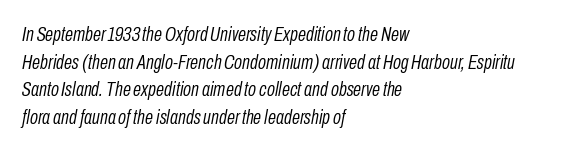
Compared with typical body copy, the letter spacing here is the same. Line spacing here is normal. The gap between lines stays unmarked. The strokes carry an ordinary text weight at most. Emphasis-style slanted type is in use. The lines in this sample share a left origin and differ only in where they stop.
